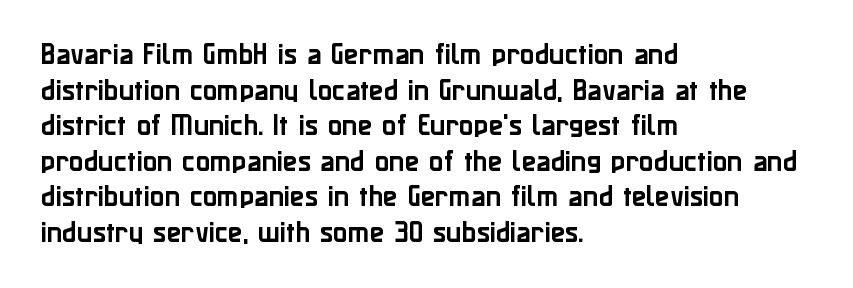
{"italic": "no", "underline": "no", "align": "left", "line_spacing": "normal", "line_spacing_ratio": 1.48, "letter_spacing": "normal", "letter_spacing_em": 0.0, "glyph_px": 24}
